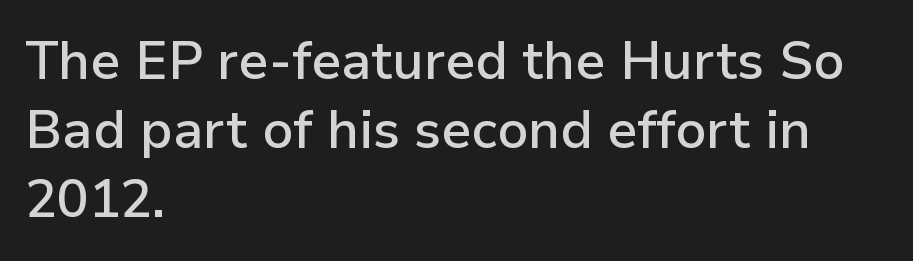
The image shows 53 px semibold sans-serif type, upright; set left-aligned, normal line spacing (1.3x), normal letter spacing, not underlined; low stroke contrast and a medium x-height.
